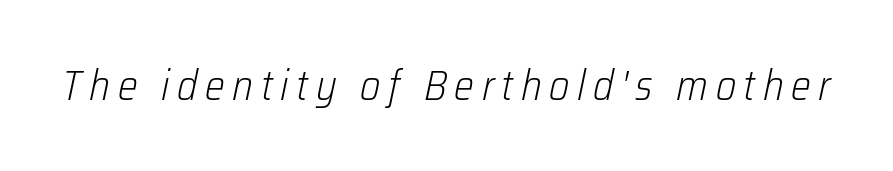
Q: Is the text bold? A: No.
Q: Is the text italic (slanted)? A: Yes, it leans right by about 12 degrees.
Q: Is the text underlined? A: No.
Q: Width (condensed, normal, or wide)? A: Condensed.
Q: Stroke contrast? A: Low.
Q: x-height? A: Medium.
Q: Monospaced? A: No.
